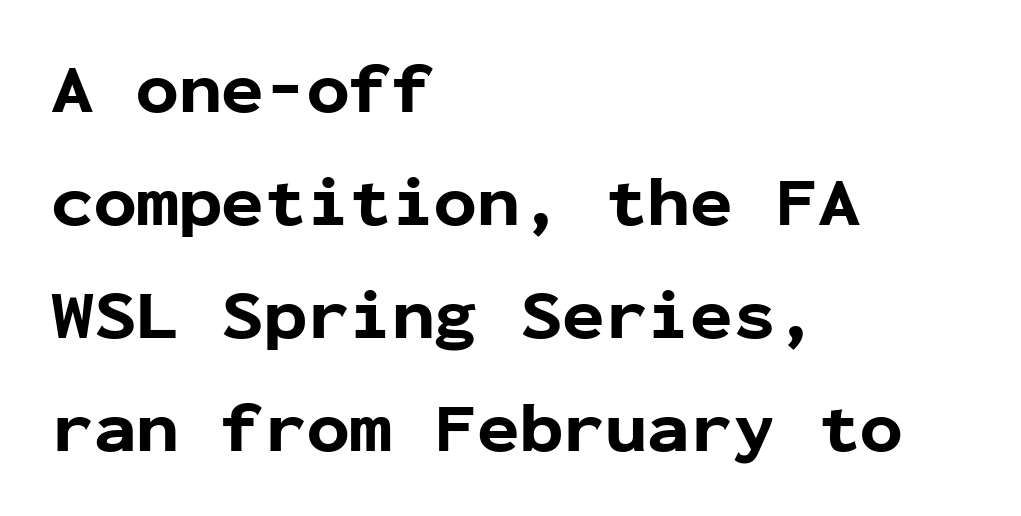
The image shows 71 px bold sans-serif type, upright, monospaced; set left-aligned, normal line spacing (1.59x), normal letter spacing, not underlined; low stroke contrast and a medium x-height.
